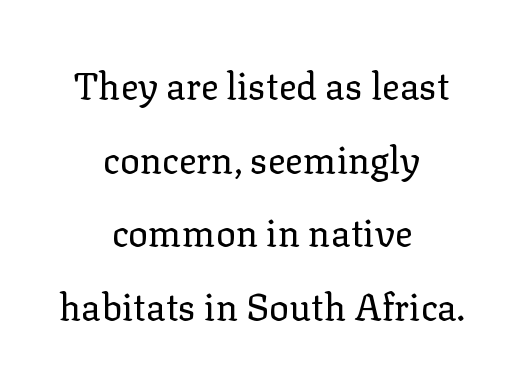
Q: Is the text bold? A: No.
Q: Is the text italic (slanted)? A: No, it is upright.
Q: Is the typeface a serif or a sans-serif typeface? A: Serif.
Q: Is the text underlined? A: No.
Q: How is the paragraph aligned? A: Centered.
Q: Is the spacing between letters normal or unusually wide? A: Normal.
Q: Is the spacing between lines tight, normal or loose? A: Loose.
Q: Width (condensed, normal, or wide)? A: Normal.
Q: Stroke contrast? A: Low.
Q: x-height? A: Medium.
Q: Monospaced? A: No.
